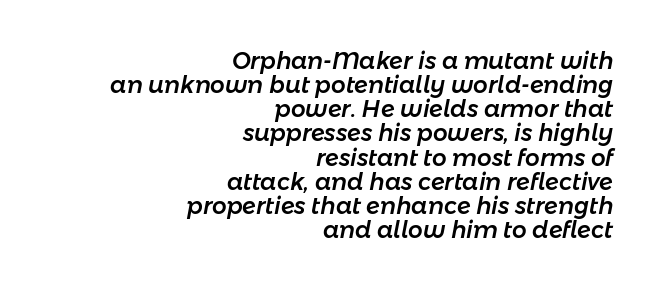
The image shows 23 px text type, italic (leaning right); set right-aligned, tight line spacing (1.05x), normal letter spacing, not underlined.
